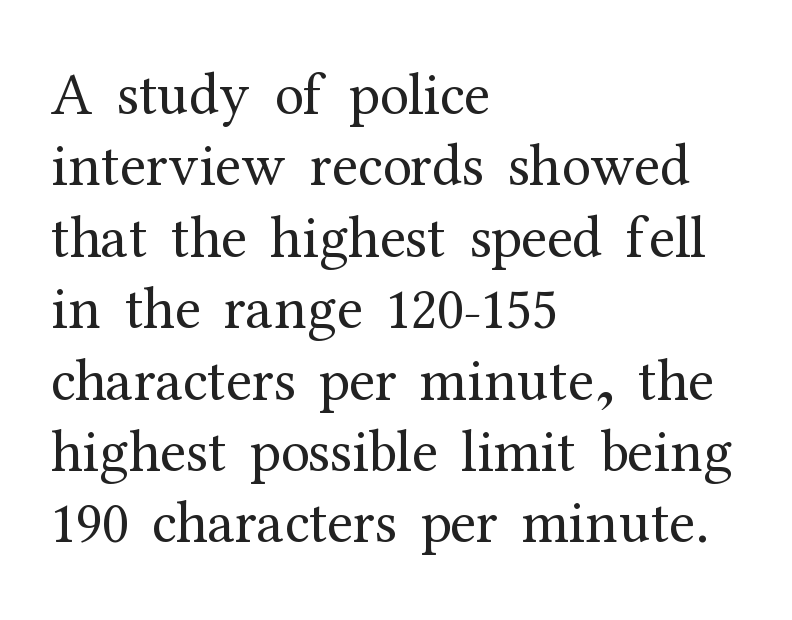
Short and long lines alike share a common starting point at left. Decoration check: the copy has no underline. The lettering stays uniformly vertical, giving the passage a roman look. The letters sit at their default tracking, neither squeezed nor spread. You could not count columns in this text — the font is proportionally spaced. The glyphs in this specimen are seriffed.
